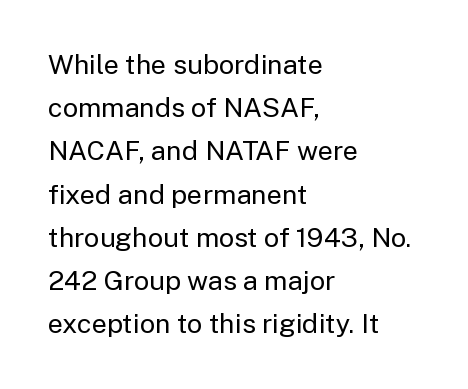
Posture: straight, roman, zero tilt. Notice how descenders clear the ascenders below comfortably — that's standard leading. Visually the block forms a straight wall on the left and a jagged coastline on the right. Descenders hang freely into open space. The type is set solid horizontally, with unmodified tracking. Heft: none added — not bold.
